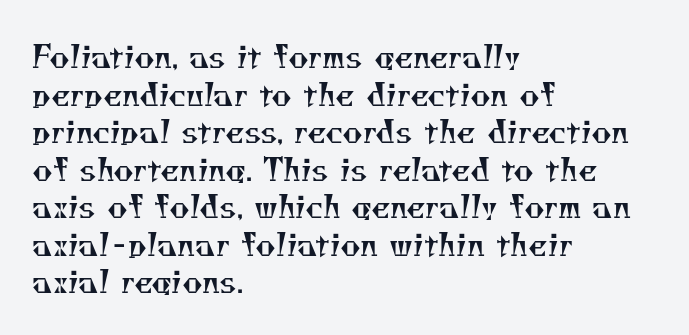
The image shows 31 px regular-weight serif type; set left-aligned, line spacing 1.21x, normal letter spacing, not underlined; medium stroke contrast and a small x-height.
